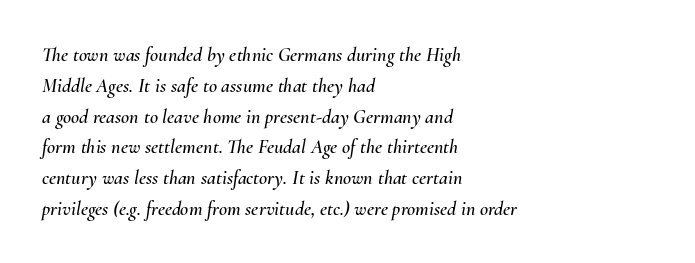
The image shows 20 px text type, italic (leaning right); set left-aligned, normal line spacing (1.54x), normal letter spacing, not underlined.
